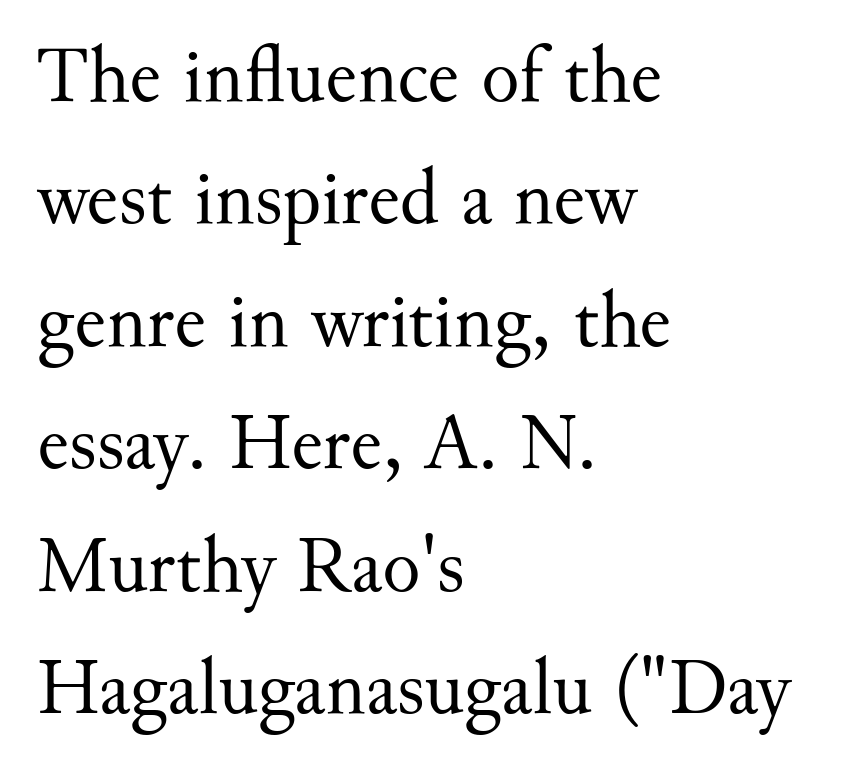
The image shows 79 px regular-weight serif type, upright; set left-aligned, normal line spacing (1.55x), normal letter spacing, not underlined; medium stroke contrast and a small x-height.
